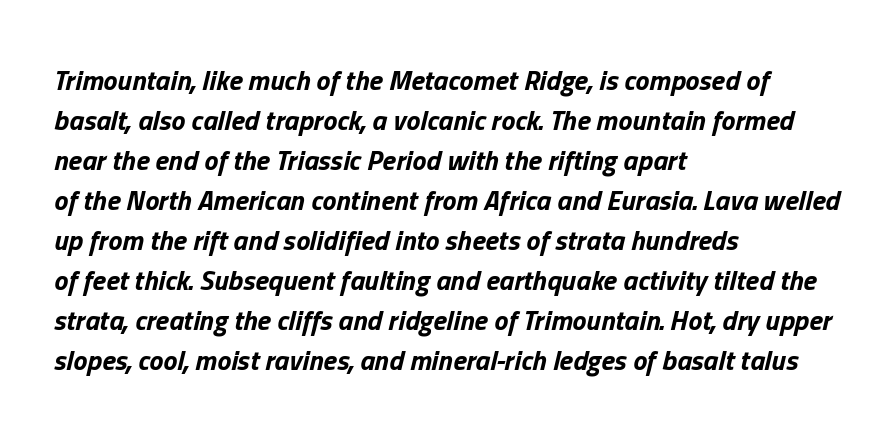
Q: Is the text bold? A: Yes.
Q: Is the text italic (slanted)? A: Yes, it leans right by about 13 degrees.
Q: Is the text underlined? A: No.
Q: How is the paragraph aligned? A: Left-aligned.
Q: Is the spacing between letters normal or unusually wide? A: Normal.
Q: Is the spacing between lines tight, normal or loose? A: Normal.
Q: Width (condensed, normal, or wide)? A: Normal.
Q: Stroke contrast? A: Low.
Q: x-height? A: Medium.
Q: Monospaced? A: No.
